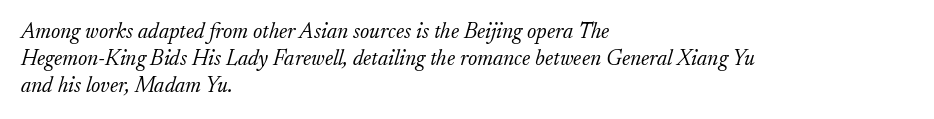
Q: Is the text bold? A: No.
Q: Is the text italic (slanted)? A: Yes, it leans right by about 17 degrees.
Q: Is the text underlined? A: No.
Q: How is the paragraph aligned? A: Left-aligned.
Q: Is the spacing between letters normal or unusually wide? A: Normal.
